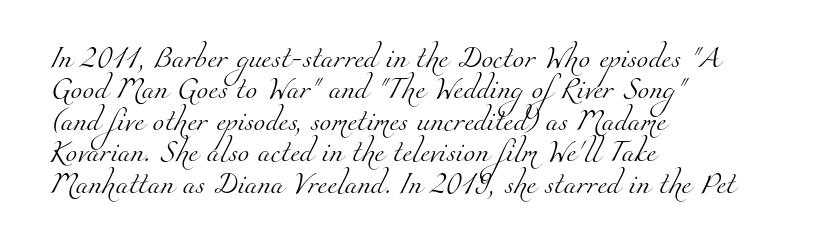
{"bold": "no", "underline": "no", "align": "left", "line_spacing": "normal", "line_spacing_ratio": 1.5, "letter_spacing": "normal", "letter_spacing_em": 0.0, "glyph_px": 21}
